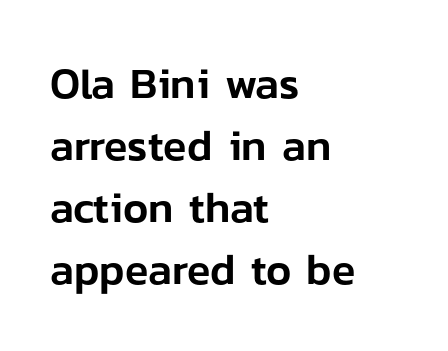
{"serif": "no", "italic": "no", "width": "normal", "stroke_contrast": "low", "x_height": "medium", "monospaced": "no", "underline": "no", "align": "left", "line_spacing": "normal", "line_spacing_ratio": 1.44, "letter_spacing": "normal", "letter_spacing_em": 0.0, "glyph_px": 43}
